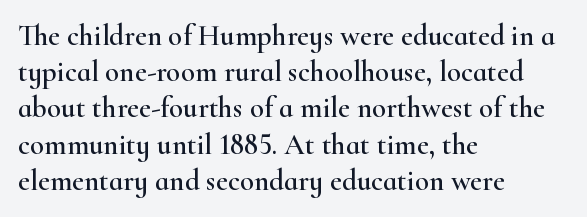
Compared with a centered layout, this one pins lines to the left instead. Is this a sans? No — the strokes have serifs. This sample uses plain, unmodified letter spacing. The rendering uses natural spacing where letterforms have individual widths. Plain, unruled lines of type. The font's upright variant was chosen for this text.
